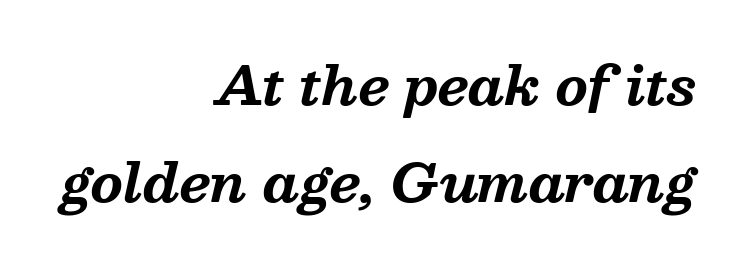
{"serif": "yes", "italic": "yes", "lean": "right", "slant_degrees": 13, "bold": "yes", "weight": "bold", "width": "normal", "stroke_contrast": "medium", "x_height": "medium", "monospaced": "no", "underline": "no", "align": "right", "line_spacing_ratio": 1.87, "letter_spacing": "normal", "letter_spacing_em": 0.0, "glyph_px": 52}
